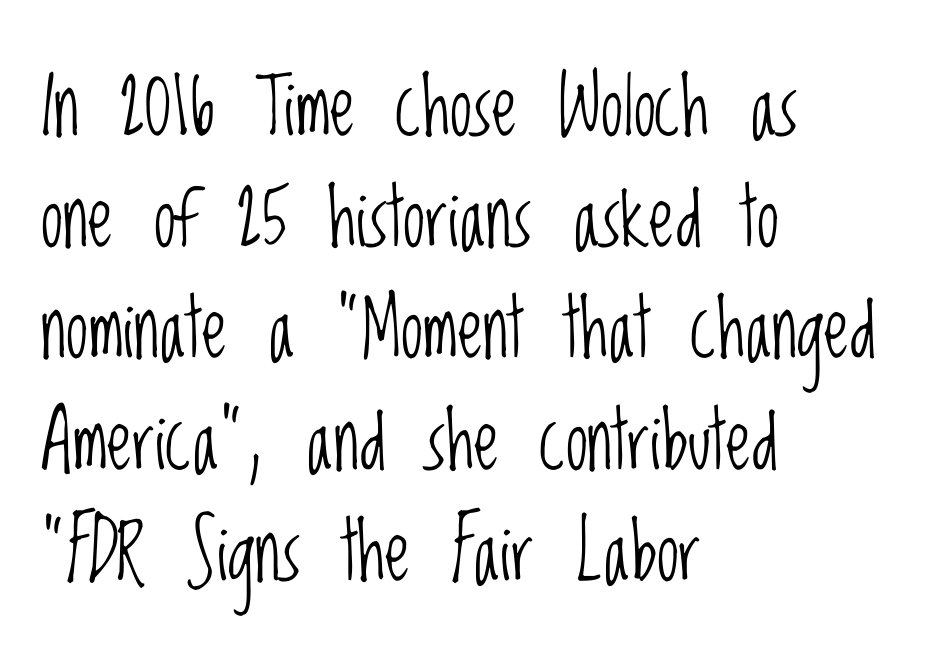
{"serif": "no", "italic": "no", "bold": "no", "weight": "light", "width": "condensed", "stroke_contrast": "low", "x_height": "large", "monospaced": "no", "underline": "no", "align": "left", "line_spacing": "normal", "line_spacing_ratio": 1.39, "letter_spacing": "normal", "letter_spacing_em": 0.0, "glyph_px": 80}
